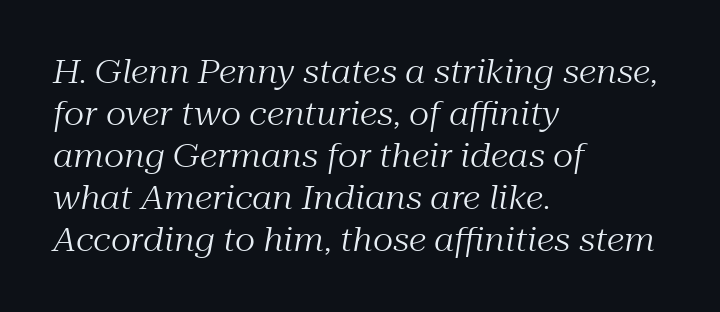
{"serif": "yes", "italic": "yes", "lean": "right", "slant_degrees": 10, "bold": "no", "weight": "regular", "width": "normal", "stroke_contrast": "medium", "x_height": "medium", "monospaced": "no", "underline": "no", "align": "left", "line_spacing": "normal", "line_spacing_ratio": 1.31, "letter_spacing": "normal", "letter_spacing_em": 0.0, "glyph_px": 32}
